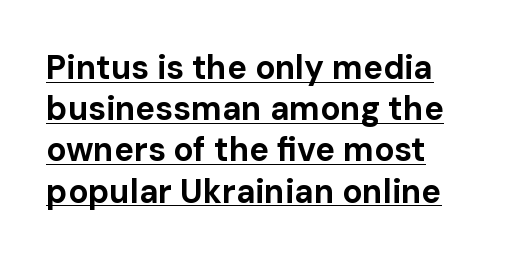
Q: Is the text bold? A: Yes.
Q: Is the text italic (slanted)? A: No, it is upright.
Q: Is the typeface a serif or a sans-serif typeface? A: Sans-serif.
Q: Is the text underlined? A: Yes.
Q: Is the spacing between letters normal or unusually wide? A: Normal.
Q: Is the spacing between lines tight, normal or loose? A: Normal.
Q: Width (condensed, normal, or wide)? A: Normal.
Q: Stroke contrast? A: Low.
Q: x-height? A: Medium.
Q: Monospaced? A: No.
